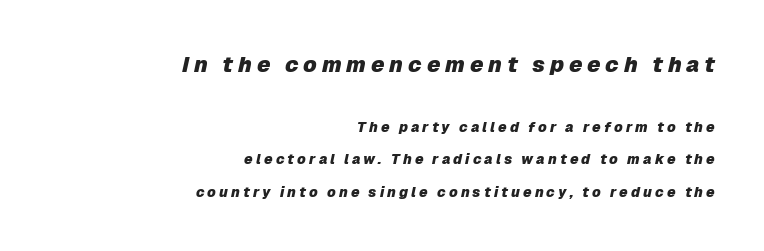
Q: Is the text bold? A: Yes.
Q: Is the text italic (slanted)? A: Yes, it leans right by about 12 degrees.
Q: Is the text underlined? A: No.
Q: How is the paragraph aligned? A: Right-aligned.
Q: Is the spacing between letters normal or unusually wide? A: Unusually wide.
Q: Is the spacing between lines tight, normal or loose? A: Loose.
Q: Which block of text is set in a larger size, the first (top) or the second (bottom)? A: The first (top) one.
